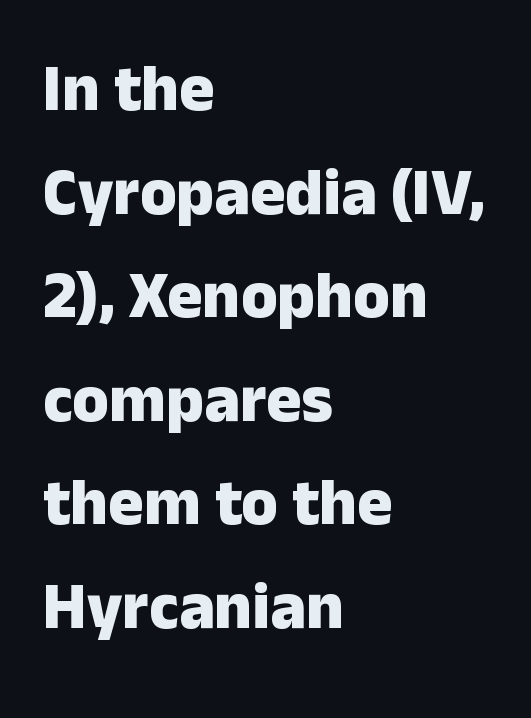
{"serif": "no", "italic": "no", "bold": "yes", "weight": "heavy", "width": "normal", "stroke_contrast": "low", "x_height": "medium", "monospaced": "no", "underline": "no", "align": "left", "line_spacing": "normal", "line_spacing_ratio": 1.57, "letter_spacing": "normal", "letter_spacing_em": 0.0, "glyph_px": 66}
